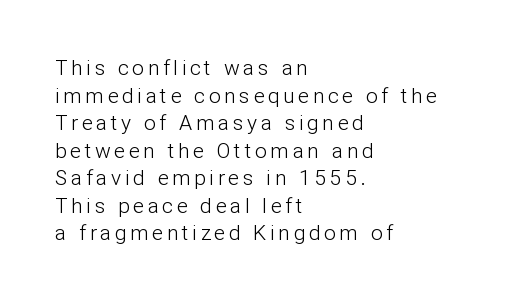
The image shows 21 px text type, upright; set left-aligned, normal line spacing (1.31x), not underlined.
